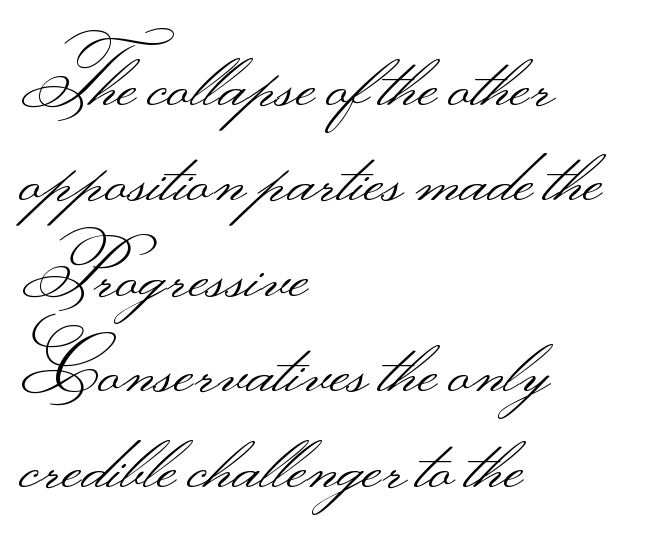
{"serif": "no", "bold": "no", "weight": "light", "width": "wide", "stroke_contrast": "medium", "monospaced": "no", "underline": "no", "align": "left", "line_spacing_ratio": 1.24, "letter_spacing": "normal", "letter_spacing_em": 0.0, "glyph_px": 77}
